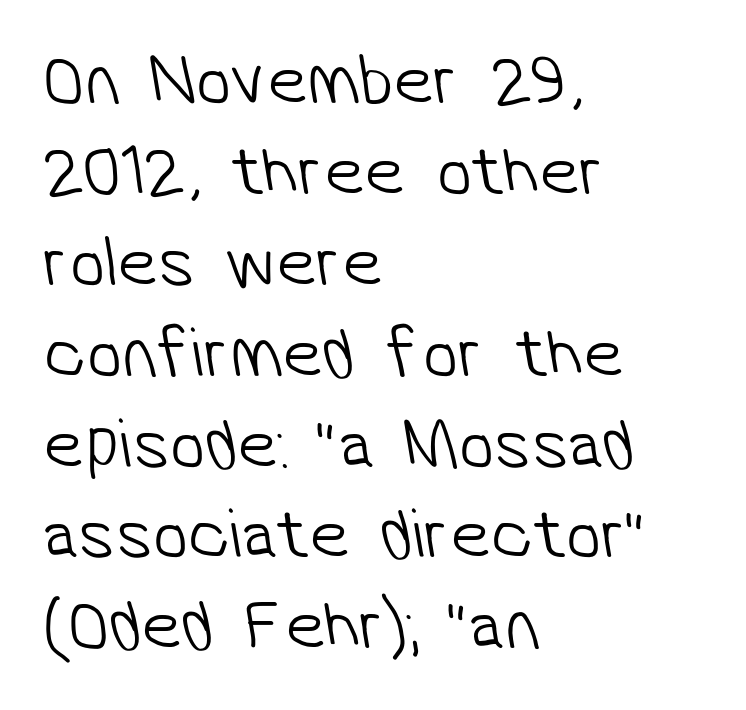
{"serif": "no", "bold": "no", "weight": "light", "width": "normal", "stroke_contrast": "low", "x_height": "medium", "monospaced": "no", "underline": "no", "align": "left", "line_spacing": "normal", "line_spacing_ratio": 1.28, "letter_spacing": "normal", "letter_spacing_em": 0.0, "glyph_px": 71}
